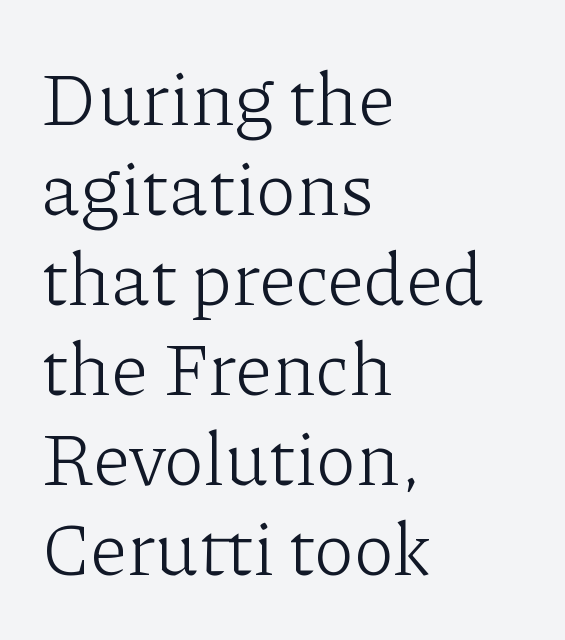
Q: Is the text bold? A: No.
Q: Is the text italic (slanted)? A: No, it is upright.
Q: Is the typeface a serif or a sans-serif typeface? A: Serif.
Q: Is the text underlined? A: No.
Q: How is the paragraph aligned? A: Left-aligned.
Q: Is the spacing between letters normal or unusually wide? A: Normal.
Q: Width (condensed, normal, or wide)? A: Normal.
Q: Stroke contrast? A: Low.
Q: x-height? A: Medium.
Q: Monospaced? A: No.
